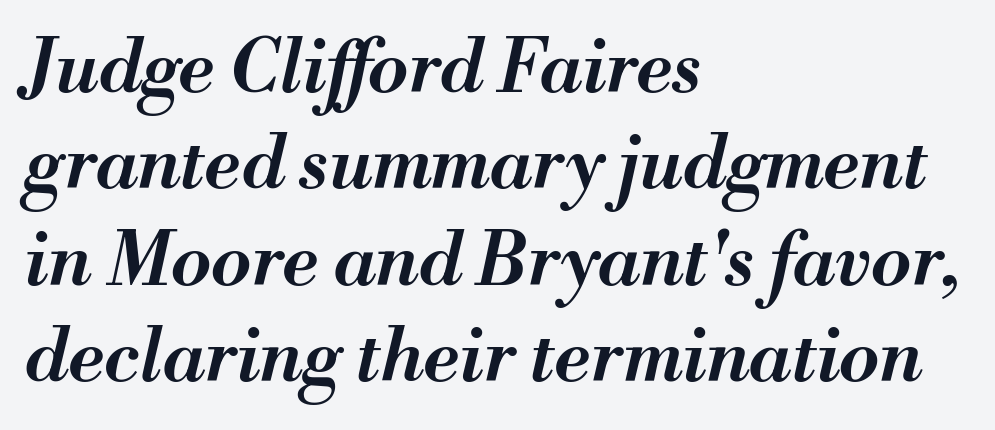
{"italic": "yes", "lean": "right", "slant_degrees": 13, "bold": "semi", "weight": "semibold", "width": "normal", "stroke_contrast": "medium", "x_height": "small", "monospaced": "no", "underline": "no", "align": "left", "line_spacing": "normal", "line_spacing_ratio": 1.32, "letter_spacing": "normal", "letter_spacing_em": 0.0, "glyph_px": 73}
